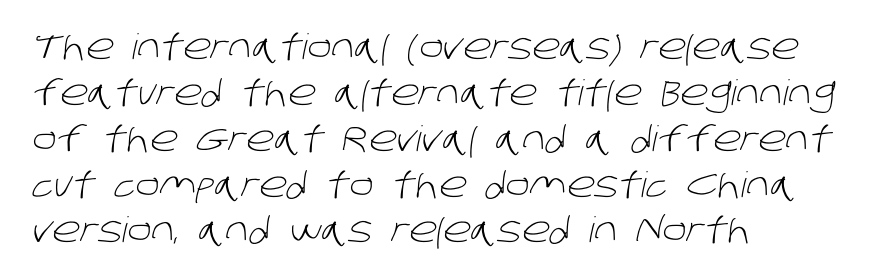
{"serif": "no", "bold": "no", "weight": "light", "width": "normal", "stroke_contrast": "low", "x_height": "large", "monospaced": "no", "underline": "no", "align": "left", "line_spacing": "normal", "line_spacing_ratio": 1.31, "letter_spacing": "normal", "letter_spacing_em": 0.0, "glyph_px": 35}
